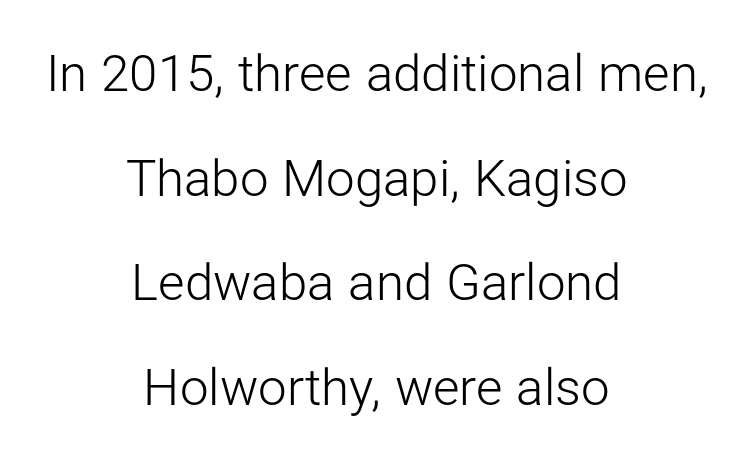
The image shows 51 px light sans-serif type, upright; set centered, loose line spacing (2.05x), normal letter spacing, not underlined; low stroke contrast and a medium x-height.
